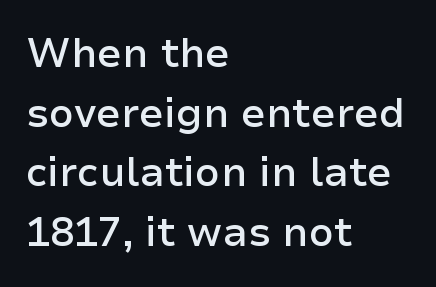
Q: Is the text bold? A: Semi-bold.
Q: Is the text italic (slanted)? A: No, it is upright.
Q: Is the typeface a serif or a sans-serif typeface? A: Sans-serif.
Q: Is the text underlined? A: No.
Q: How is the paragraph aligned? A: Left-aligned.
Q: Is the spacing between letters normal or unusually wide? A: Normal.
Q: Is the spacing between lines tight, normal or loose? A: Normal.
Q: Width (condensed, normal, or wide)? A: Normal.
Q: Stroke contrast? A: Low.
Q: x-height? A: Medium.
Q: Monospaced? A: No.
